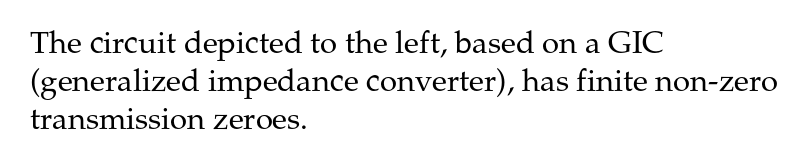
Q: Is the text bold? A: No.
Q: Is the text italic (slanted)? A: No, it is upright.
Q: Is the typeface a serif or a sans-serif typeface? A: Serif.
Q: Is the text underlined? A: No.
Q: How is the paragraph aligned? A: Left-aligned.
Q: Is the spacing between letters normal or unusually wide? A: Normal.
Q: Width (condensed, normal, or wide)? A: Normal.
Q: Stroke contrast? A: Medium.
Q: x-height? A: Medium.
Q: Monospaced? A: No.
